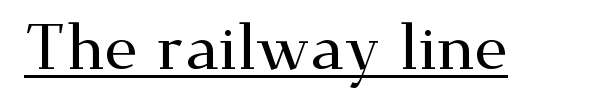
{"serif": "yes", "italic": "no", "width": "wide", "stroke_contrast": "medium", "x_height": "small", "monospaced": "no", "underline": "yes", "letter_spacing": "normal", "letter_spacing_em": 0.0, "glyph_px": 63}
